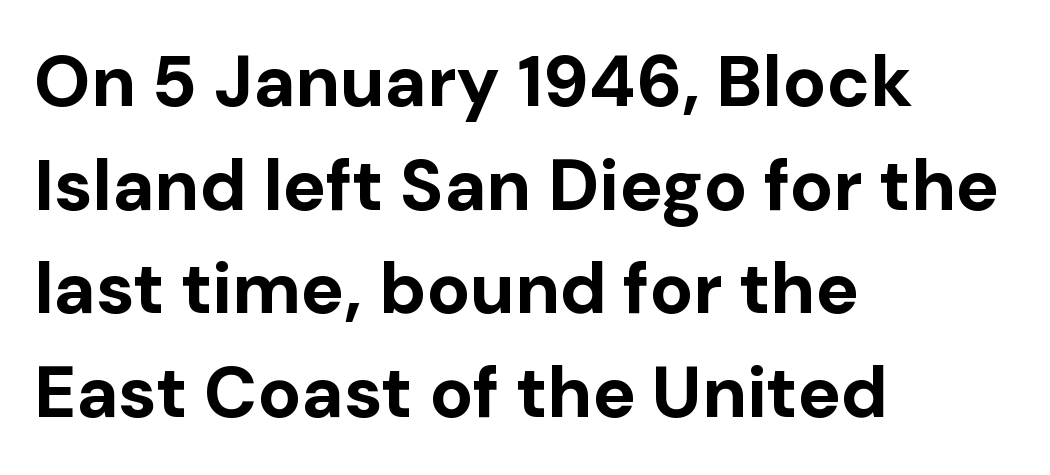
The image shows 72 px bold sans-serif type, upright; set left-aligned, normal line spacing (1.44x), normal letter spacing, not underlined; low stroke contrast and a medium x-height.
